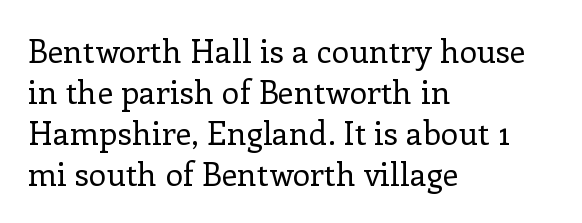
The typeface chosen for these lines features serifs. Ascenders rise straight up at ninety degrees. The tracking reads as untouched default to a designer's eye. Heaviness? Minimal to ordinary, like unemphasized prose. The strip under each line holds only bare page.
